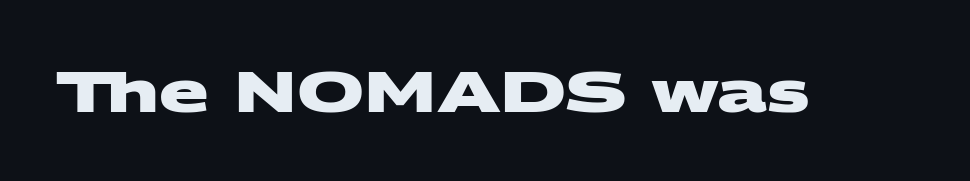
Letters rest on an invisible, unmarked baseline. This rendering leaves character spacing at its baseline value. Its strokes are broad and dark, the hallmark of bold type. Spacing verdict: proportional, widths tailored to each character. Does the type have serifs? No, each stem ends abruptly.
